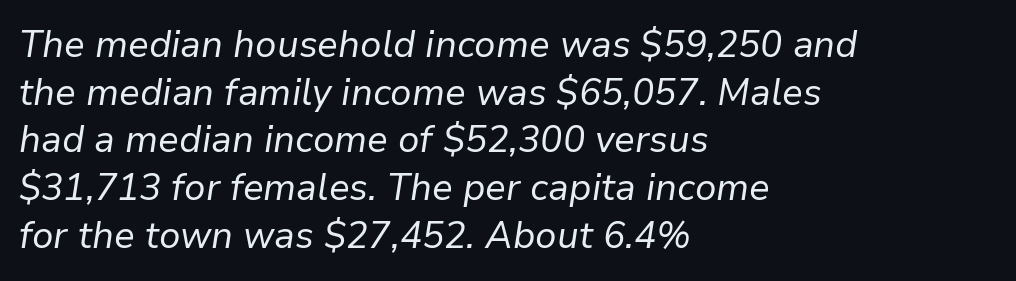
The image shows 37 px regular-weight type, italic (leaning right); set left-aligned, normal line spacing (1.29x), normal letter spacing, not underlined; low stroke contrast and a medium x-height.
